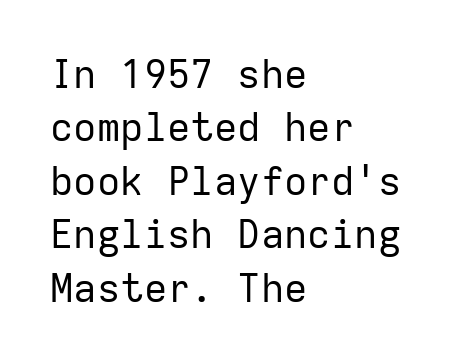
Q: Is the text bold? A: No.
Q: Is the text italic (slanted)? A: No, it is upright.
Q: Is the typeface a serif or a sans-serif typeface? A: Sans-serif.
Q: Is the text underlined? A: No.
Q: How is the paragraph aligned? A: Left-aligned.
Q: Is the spacing between letters normal or unusually wide? A: Normal.
Q: Is the spacing between lines tight, normal or loose? A: Normal.
Q: Width (condensed, normal, or wide)? A: Normal.
Q: Stroke contrast? A: Low.
Q: x-height? A: Medium.
Q: Monospaced? A: Yes.
